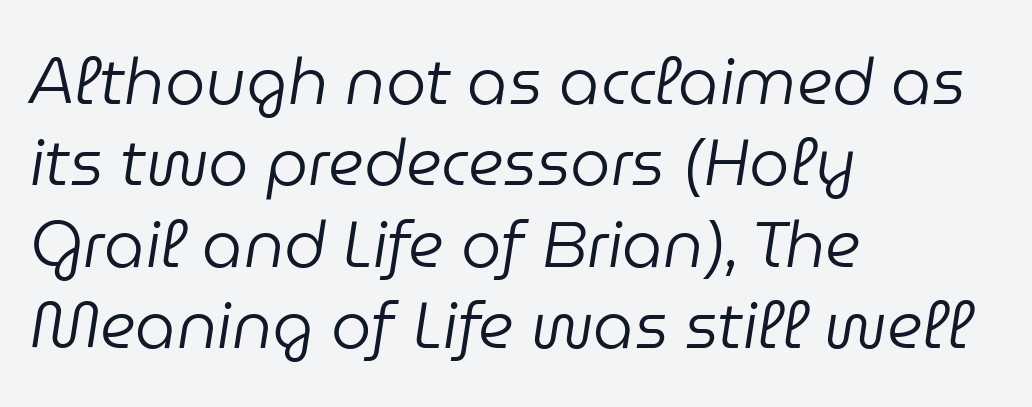
A bare baseline throughout the passage. The text block is weighted toward the left margin, trailing off unevenly rightward. The letters advance in unequal steps, a hallmark of proportional type. Characters follow at the spacing the type designer built in. In terms of posture, this sample is oblique.
